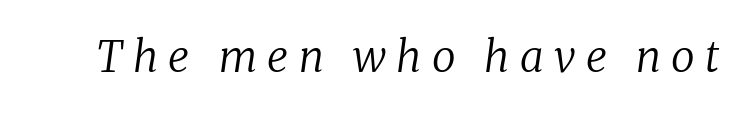
Q: Is the text bold? A: No.
Q: Is the text italic (slanted)? A: Yes, it leans right by about 8 degrees.
Q: Is the typeface a serif or a sans-serif typeface? A: Serif.
Q: Is the text underlined? A: No.
Q: Is the spacing between letters normal or unusually wide? A: Unusually wide.
Q: Width (condensed, normal, or wide)? A: Normal.
Q: Stroke contrast? A: Low.
Q: x-height? A: Medium.
Q: Monospaced? A: No.
